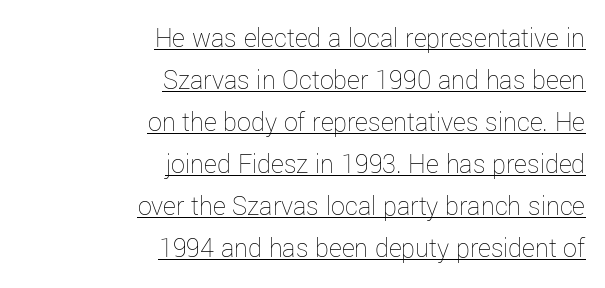
The image shows 28 px thin type, upright; set right-aligned, normal line spacing (1.5x), normal letter spacing, underlined; low stroke contrast and a medium x-height.
